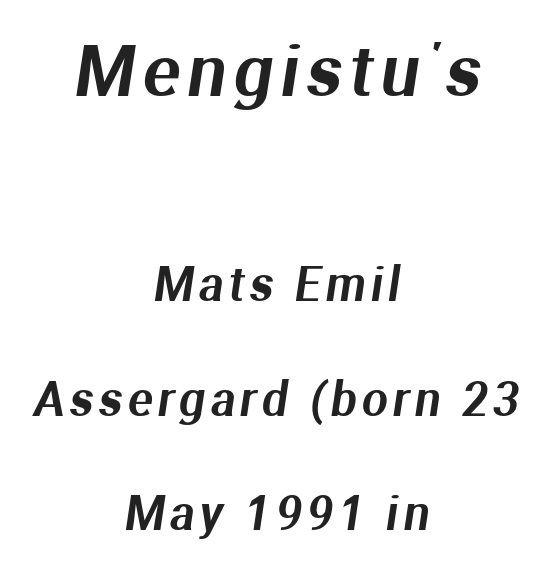
The image shows 69 px sans-serif type; set centered, loose line spacing (2.49x), not underlined; the first (top) block is 1.5x larger; medium stroke contrast and a medium x-height.
